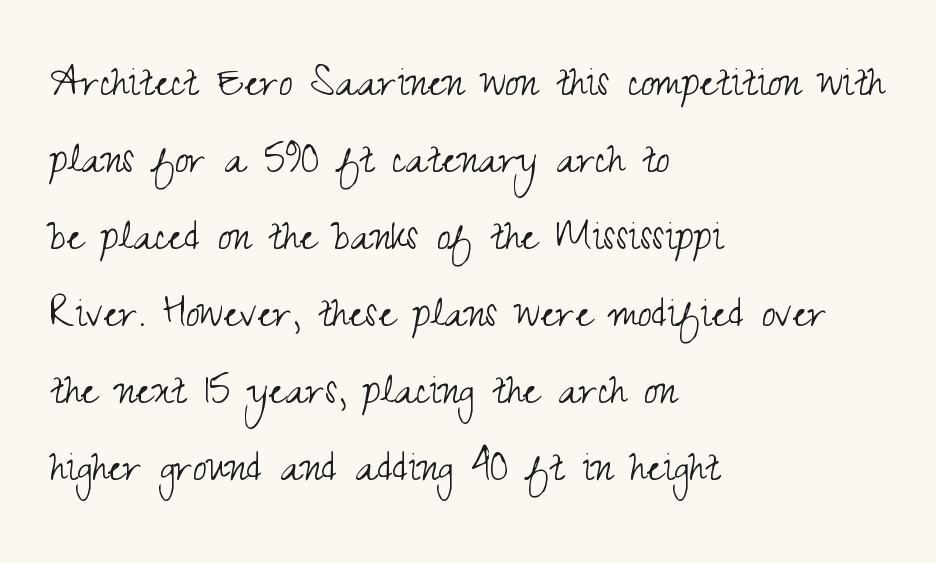
Leftover space on each line is placed entirely after the last word. These lines are rendered in a variable-pitch font. No extra tracking has been applied to these lines. Check under the words: just untouched page. Note: no serifs on the glyphs. The passage shown stacks its lines at a standard gap.
